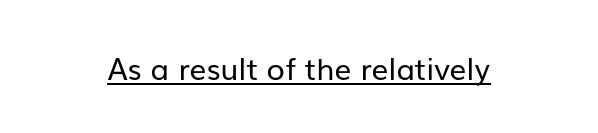
Q: Is the text bold? A: No.
Q: Is the text italic (slanted)? A: No, it is upright.
Q: Is the typeface a serif or a sans-serif typeface? A: Sans-serif.
Q: Is the text underlined? A: Yes.
Q: How is the paragraph aligned? A: Centered.
Q: Is the spacing between letters normal or unusually wide? A: Normal.
Q: Width (condensed, normal, or wide)? A: Normal.
Q: Stroke contrast? A: Low.
Q: x-height? A: Medium.
Q: Monospaced? A: No.
